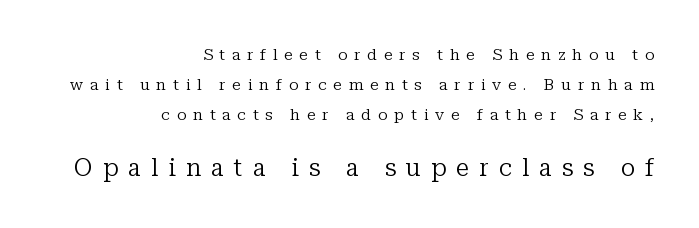
The composition opens small and finishes big. Anything drawn beneath the words? Only blank space. This sample uses an upright cut, with every glyph sitting square on the baseline. In CSS terms this would be text-align: right. Stroke mass is kept to a normal reading level or below. The gaps between neighbouring characters are conspicuously large.
